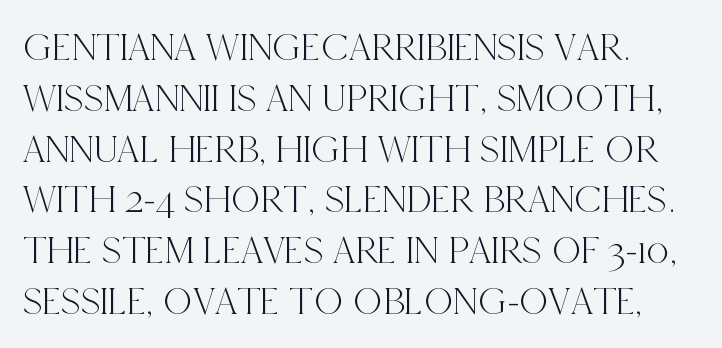
Short note: letters normally spaced. The letters stand straight up with perfectly vertical stems. The characters display serif detailing at their extremities. The compositor pushed each line to the left boundary.
